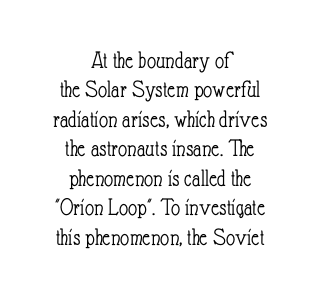
In terms of posture, this sample is upright. Unmarked baselines from the first word to the last. This sample is center-justified, so both line endings float freely. The line texture is even and compact thanks to regular tracking.
